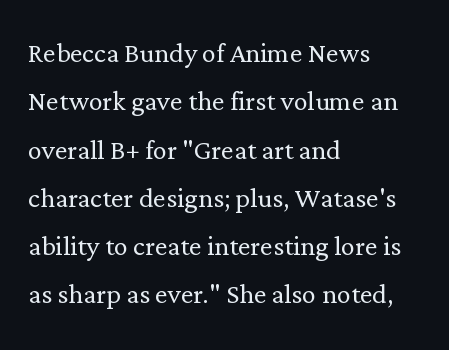
Line spacing here is normal. Examine the stroke ends and you'll spot serifs. The letters sit at their default tracking, neither squeezed nor spread. Only glyphs here, with clear space below each row. Summary of weight: not heavy and not bold. Character widths vary here, with narrow letters taking less room than wide ones.
